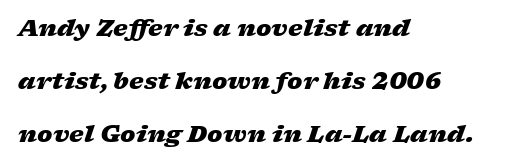
{"italic": "yes", "lean": "right", "slant_degrees": 17, "bold": "yes", "underline": "no", "align": "left", "line_spacing": "loose", "line_spacing_ratio": 2.3, "letter_spacing": "normal", "letter_spacing_em": 0.0, "glyph_px": 23}
